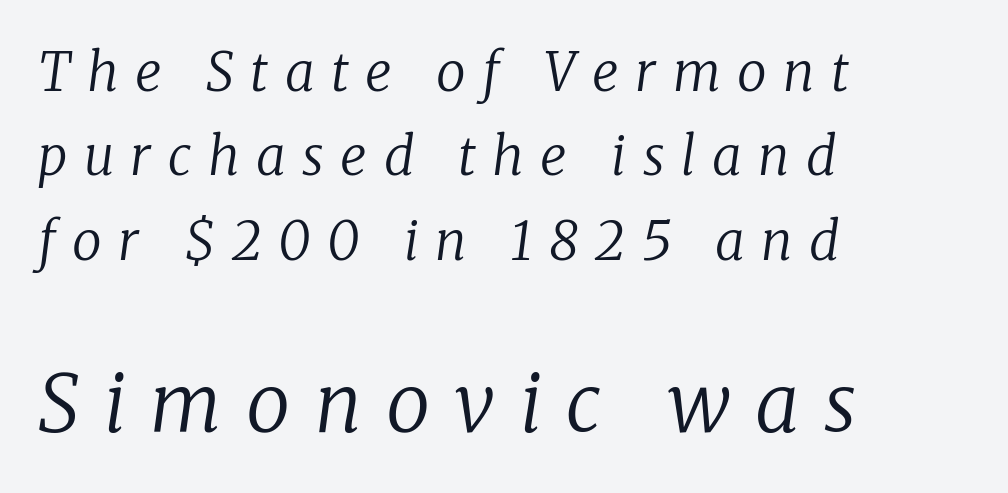
{"serif": "yes", "italic": "yes", "lean": "right", "slant_degrees": 8, "bold": "no", "weight": "regular", "width": "normal", "stroke_contrast": "low", "x_height": "medium", "monospaced": "no", "underline": "no", "align": "left", "line_spacing": "normal", "line_spacing_ratio": 1.59, "letter_spacing": "wide", "letter_spacing_em": 0.31, "larger_block": "second", "size_ratio": 1.49, "glyph_px": 79}
